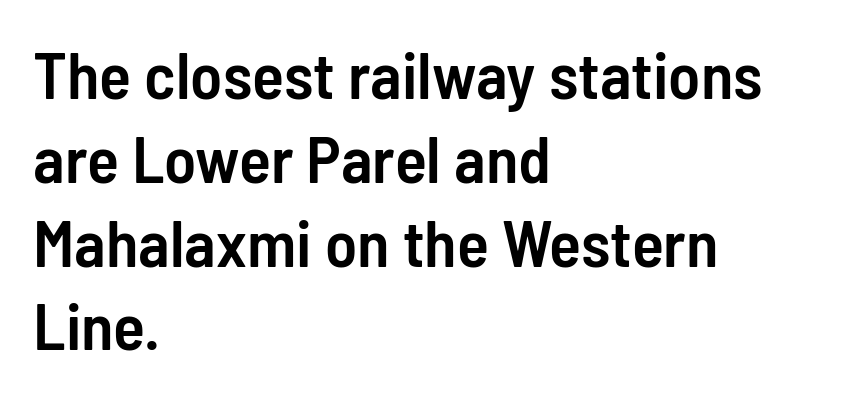
The paragraph has a hard left edge and a soft right edge. Firm but not heavy-handed strokes: this text is semibold. Nothing unusual about the tracking: characters are spaced as the font intends. The gap between lines stays unmarked. Vertical strokes here are truly vertical.
